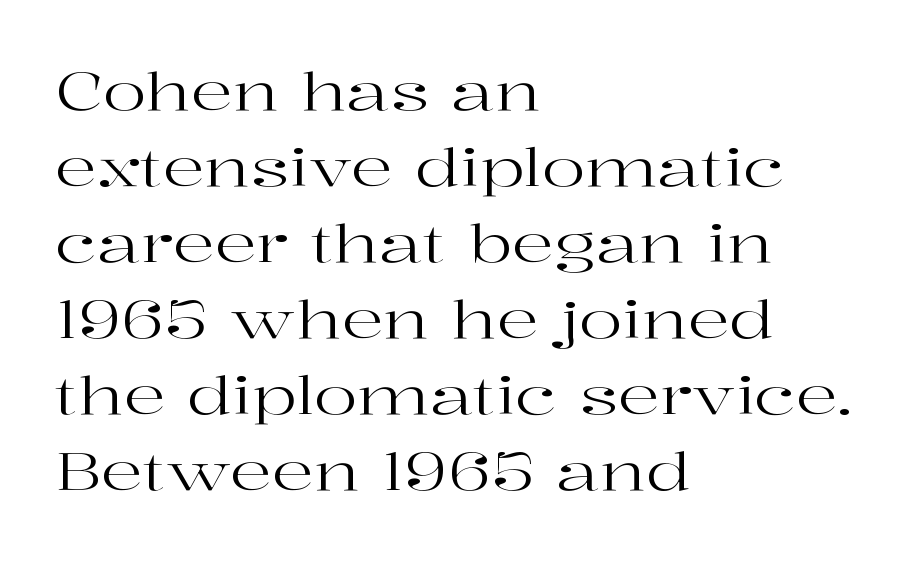
Nothing unusual about the tracking: characters are spaced as the font intends. Ordinary non-slanted type is in use. Horizontal alignment here is leftward, the default for most running prose. Is this a heavy cut? Hardly; it is regular or lighter.
